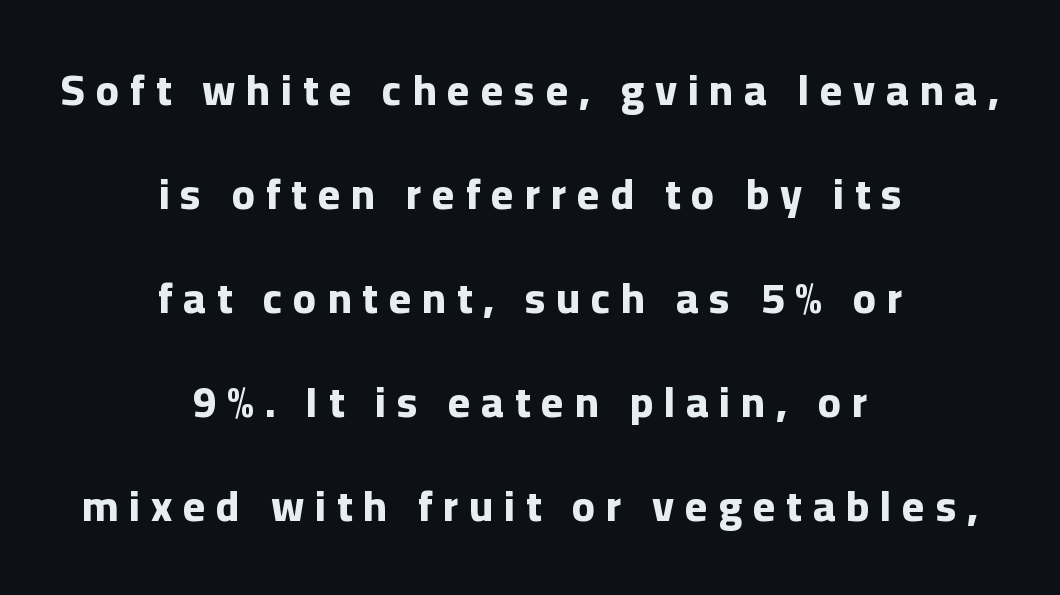
The image shows 43 px bold sans-serif type, upright; set centered, loose line spacing (2.42x), unusually wide letter spacing (+0.25 em), not underlined; low stroke contrast and a medium x-height.
